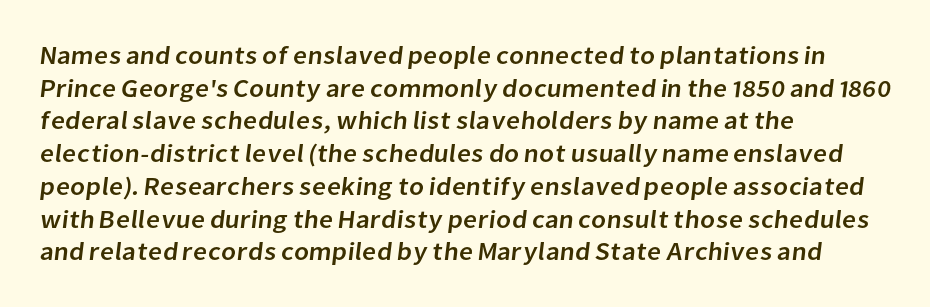
Letters rest on an invisible, unmarked baseline. How would I describe the line gaps? Plain and ordinary. The setting favours the left margin, as ordinary paragraphs usually do. Tracking value appears to be zero — textbook default spacing.
